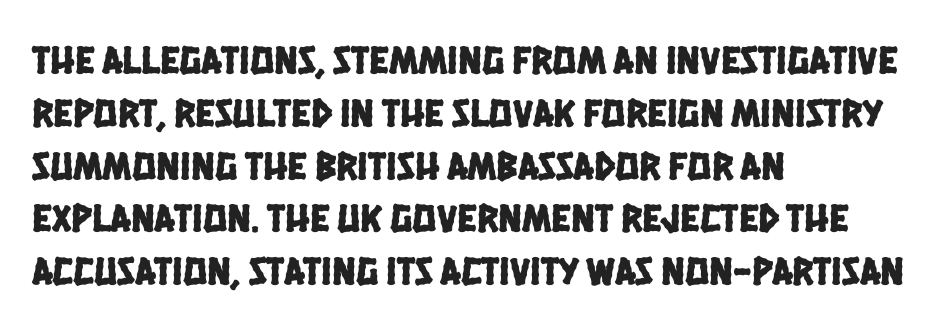
{"serif": "no", "width": "condensed", "stroke_contrast": "low", "x_height": "large", "monospaced": "no", "underline": "no", "align": "left", "line_spacing": "normal", "line_spacing_ratio": 1.32, "letter_spacing": "normal", "letter_spacing_em": 0.0, "glyph_px": 40}
